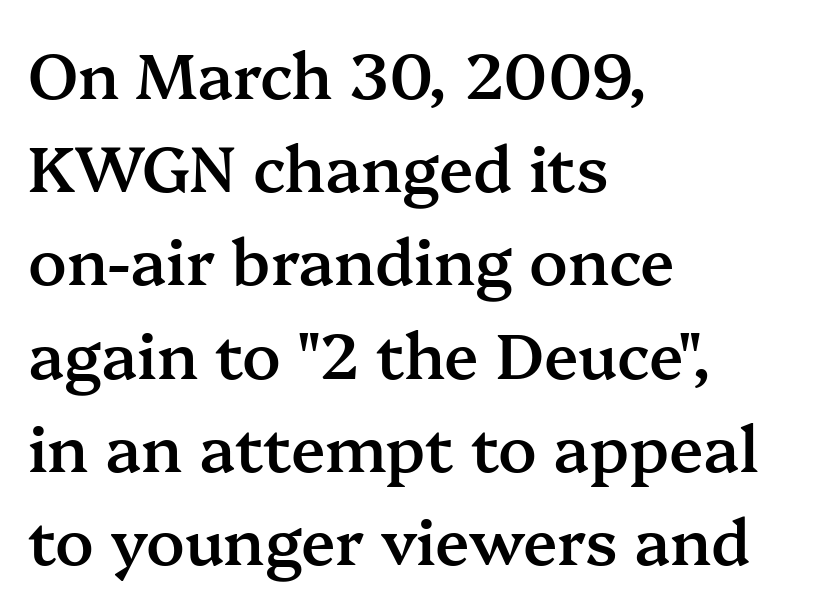
Q: Is the text bold? A: Semi-bold.
Q: Is the text italic (slanted)? A: No, it is upright.
Q: Is the typeface a serif or a sans-serif typeface? A: Serif.
Q: Is the text underlined? A: No.
Q: How is the paragraph aligned? A: Left-aligned.
Q: Is the spacing between letters normal or unusually wide? A: Normal.
Q: Is the spacing between lines tight, normal or loose? A: Normal.
Q: Width (condensed, normal, or wide)? A: Normal.
Q: Stroke contrast? A: Medium.
Q: x-height? A: Medium.
Q: Monospaced? A: No.
